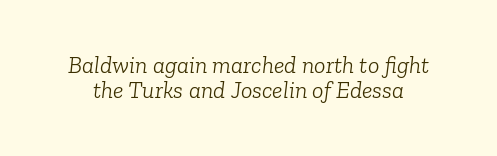
The image shows 24 px text type, italic (leaning right); set tight line spacing (1.05x), normal letter spacing, not underlined.
